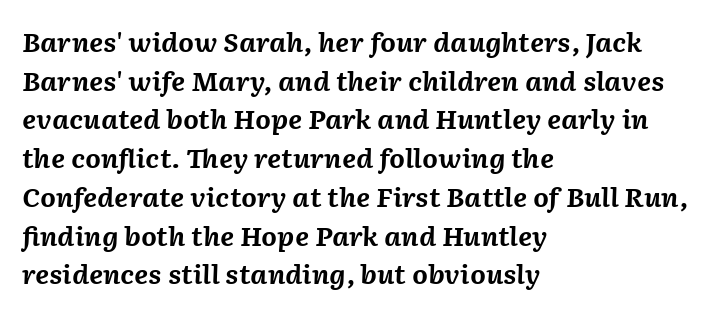
{"italic": "yes", "lean": "right", "slant_degrees": 2, "bold": "yes", "underline": "no", "align": "left", "line_spacing": "normal", "line_spacing_ratio": 1.55, "letter_spacing": "normal", "letter_spacing_em": 0.0, "glyph_px": 25}
